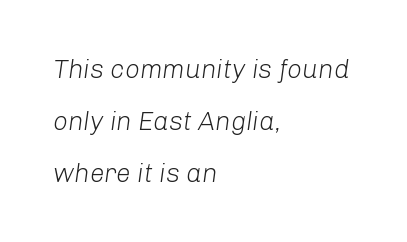
Q: Is the text bold? A: No.
Q: Is the text italic (slanted)? A: Yes, it leans right by about 8 degrees.
Q: Is the text underlined? A: No.
Q: How is the paragraph aligned? A: Left-aligned.
Q: Is the spacing between letters normal or unusually wide? A: Normal.
Q: Is the spacing between lines tight, normal or loose? A: Loose.
